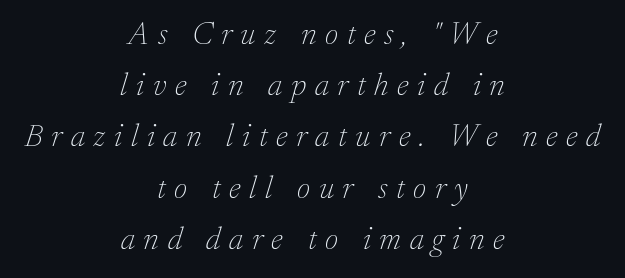
{"serif": "yes", "italic": "yes", "lean": "right", "slant_degrees": 17, "bold": "no", "weight": "thin", "width": "normal", "stroke_contrast": "low", "x_height": "medium", "monospaced": "no", "underline": "no", "align": "center", "line_spacing": "normal", "line_spacing_ratio": 1.6, "letter_spacing": "wide", "letter_spacing_em": 0.27, "glyph_px": 32}
